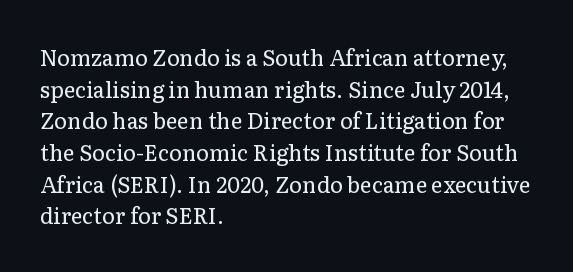
Q: Is the text bold? A: No.
Q: Is the text italic (slanted)? A: No, it is upright.
Q: Is the text underlined? A: No.
Q: How is the paragraph aligned? A: Left-aligned.
Q: Is the spacing between letters normal or unusually wide? A: Normal.
Q: Is the spacing between lines tight, normal or loose? A: Normal.
